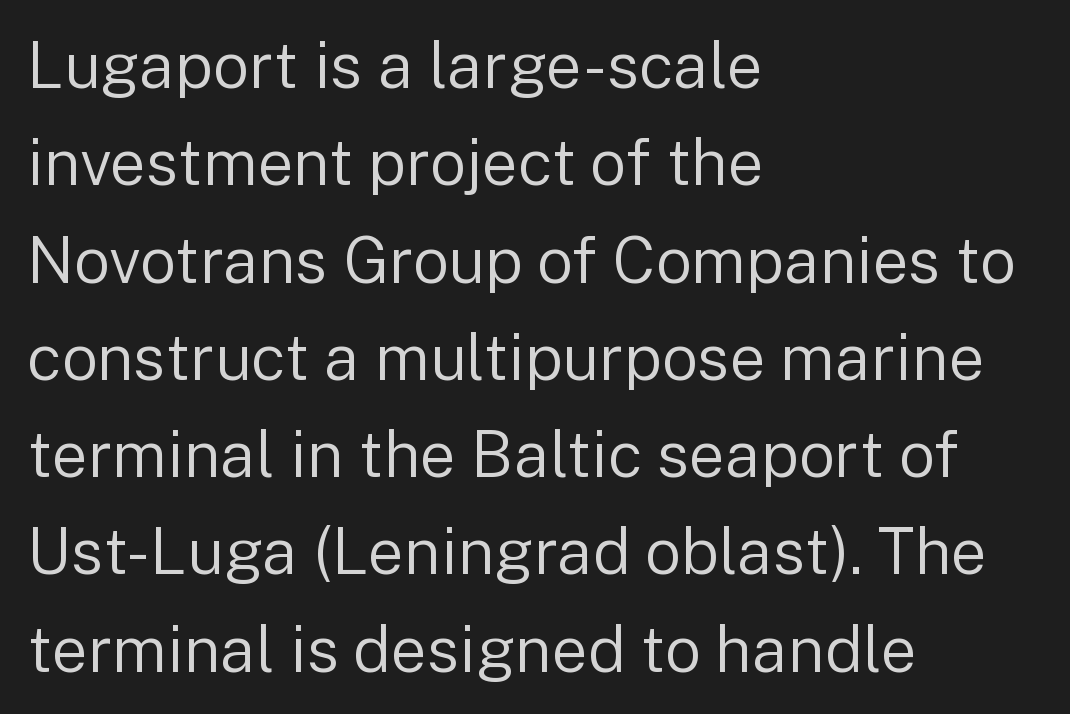
The specimen reads as upright at a glance. Short and long lines alike share a common starting point at left. A typesetter would label this face a sans. Descenders are the only things crossing below the line. Compared with typical body copy, the letter spacing here is the same. Do the characters align in a grid? No, the font is proportional.
